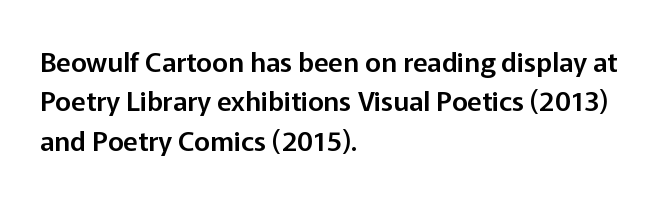
Q: Is the text italic (slanted)? A: No, it is upright.
Q: Is the text underlined? A: No.
Q: How is the paragraph aligned? A: Left-aligned.
Q: Is the spacing between letters normal or unusually wide? A: Normal.
Q: Is the spacing between lines tight, normal or loose? A: Normal.
